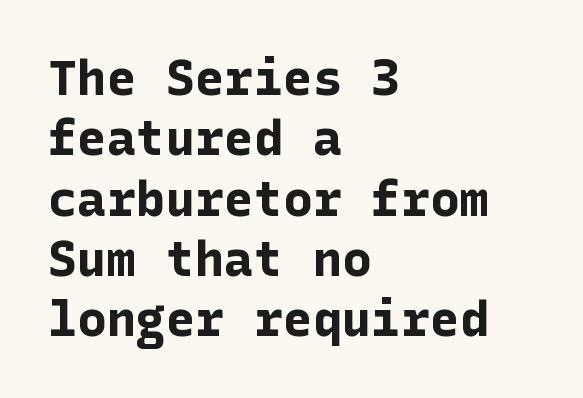
The image shows 49 px bold sans-serif type, upright; set left-aligned, line spacing 1.23x, normal letter spacing, not underlined; low stroke contrast and a medium x-height.
